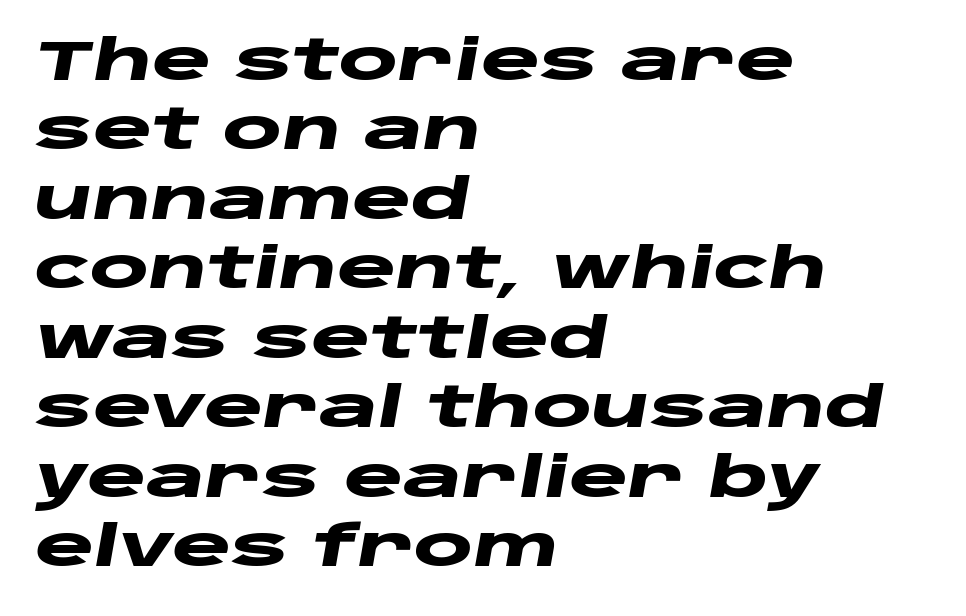
The face used here has the dense, thick strokes of a bold. The text block is weighted toward the left margin, trailing off unevenly rightward. Do the characters align in a grid? No, the font is proportional. Check the space under the baseline: it is left empty. This sample uses an oblique cut, with every glyph tilted off the vertical. Standard letterfit; no display-style spreading of the glyphs.
